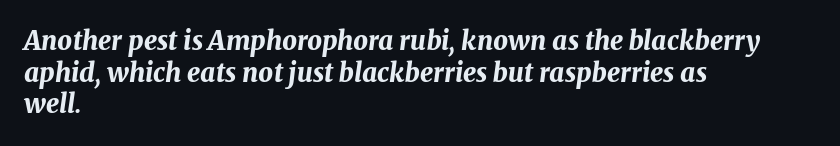
The image shows 26 px bold type, italic (leaning right); set left-aligned, line spacing 1.22x, normal letter spacing, not underlined.
